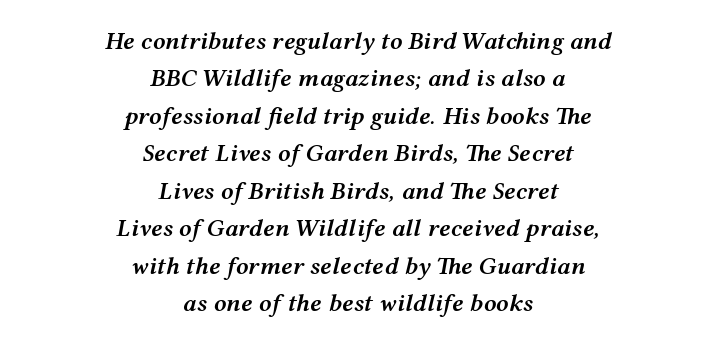
{"italic": "yes", "lean": "right", "slant_degrees": 12, "bold": "semi", "underline": "no", "align": "center", "line_spacing": "normal", "line_spacing_ratio": 1.5, "letter_spacing": "normal", "letter_spacing_em": 0.0, "glyph_px": 25}
